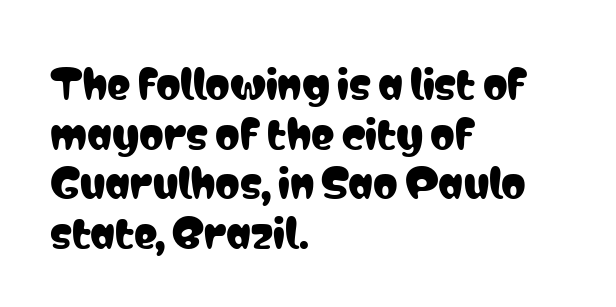
The image shows 39 px condensed sans-serif type, upright; set left-aligned, normal line spacing (1.27x), normal letter spacing, not underlined; low stroke contrast and a medium x-height.
